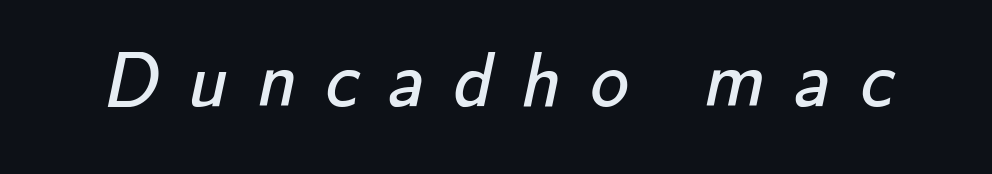
Q: Is the text bold? A: No.
Q: Is the typeface a serif or a sans-serif typeface? A: Sans-serif.
Q: Is the text underlined? A: No.
Q: Is the spacing between letters normal or unusually wide? A: Unusually wide.
Q: Width (condensed, normal, or wide)? A: Normal.
Q: Stroke contrast? A: Low.
Q: x-height? A: Small.
Q: Monospaced? A: No.
